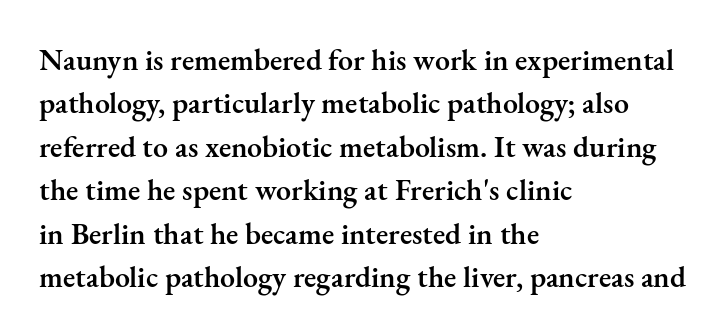
The image shows 30 px semibold serif type, upright; set left-aligned, normal line spacing (1.45x), normal letter spacing, not underlined; medium stroke contrast and a small x-height.
